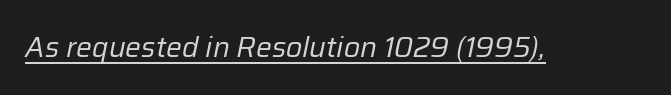
The image shows 28 px regular-weight type, italic (leaning right); set normal letter spacing, underlined; low stroke contrast and a medium x-height.
